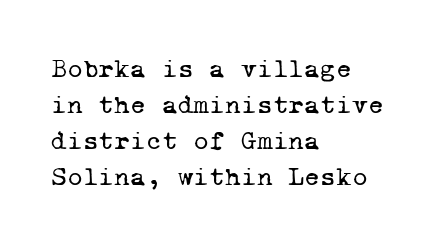
Q: Is the text bold? A: No.
Q: Is the text underlined? A: No.
Q: How is the paragraph aligned? A: Left-aligned.
Q: Is the spacing between letters normal or unusually wide? A: Normal.
Q: Is the spacing between lines tight, normal or loose? A: Normal.
